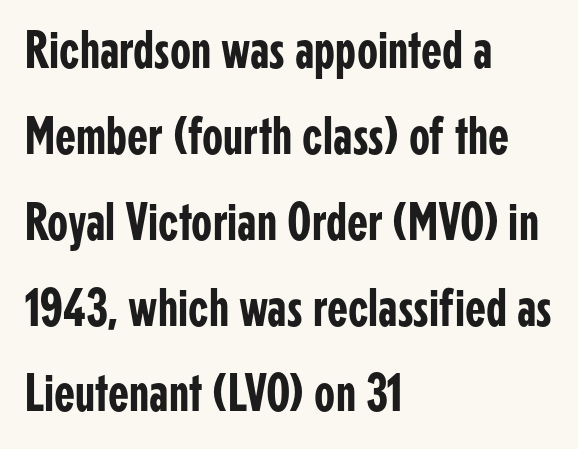
{"serif": "no", "italic": "no", "width": "condensed", "stroke_contrast": "low", "x_height": "medium", "monospaced": "no", "underline": "no", "align": "left", "line_spacing": "normal", "line_spacing_ratio": 1.59, "letter_spacing": "normal", "letter_spacing_em": 0.0, "glyph_px": 54}
